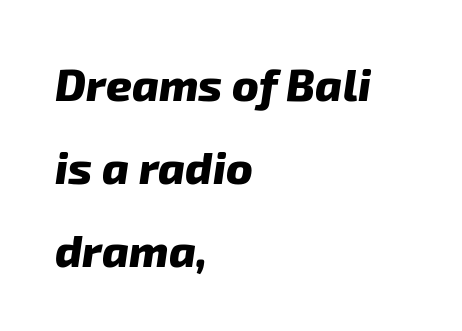
{"serif": "no", "bold": "yes", "weight": "heavy", "width": "normal", "stroke_contrast": "low", "x_height": "medium", "monospaced": "no", "underline": "no", "align": "left", "line_spacing_ratio": 1.84, "letter_spacing": "normal", "letter_spacing_em": 0.0, "glyph_px": 45}
